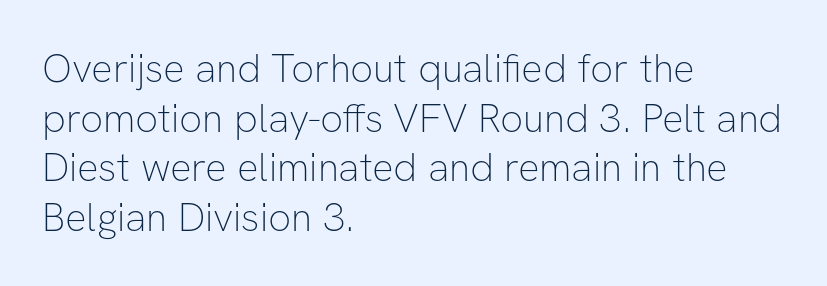
If you drew a line through each stem, it would be perfectly vertical. These lines are rendered in a variable-pitch font. No heavy texture on the line: the type isn't bold. Visually the block forms a straight wall on the left and a jagged coastline on the right. This rendering features lettering with no underline.
